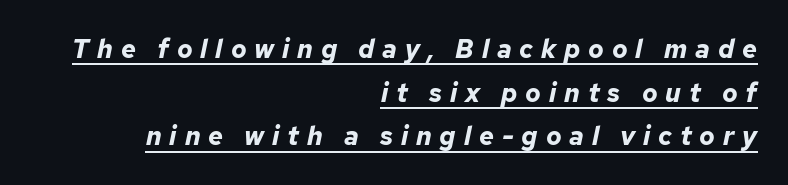
One glance says typical: line gaps are just what's usual. The paragraph shown leans on its right margin. Has an underline been added? It has. Look at the stroke-to-counter ratio: heavy, a bold. The letters are spread apart with noticeably loose tracking. The face used here has a pronounced slope to its letters.
